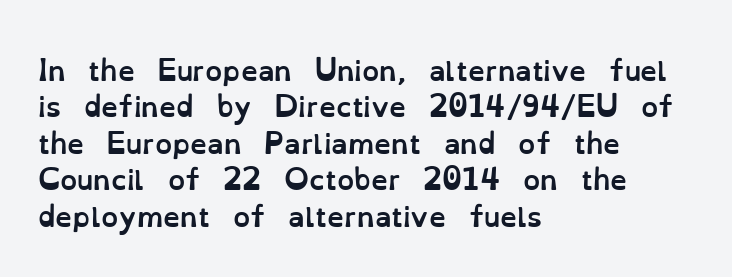
{"italic": "no", "bold": "yes", "underline": "no", "align": "left", "line_spacing": "normal", "line_spacing_ratio": 1.35, "letter_spacing": "normal", "letter_spacing_em": 0.0, "glyph_px": 27}
